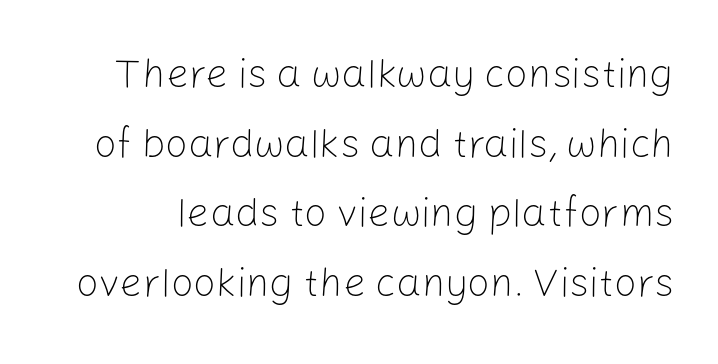
The image shows 40 px light sans-serif type, upright; set line spacing 1.74x, normal letter spacing, not underlined; low stroke contrast and a medium x-height.
